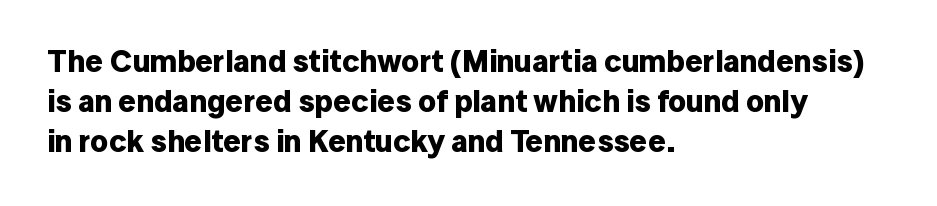
On the weight axis this lands at bold, roughly 700. What's the leading like? Ordinary, nothing unusual. Nope, no serifs anywhere on these letters. Casual observation: everything's shoved over to the left. Note the varied advance widths — an 'i' is clearly narrower than an 'm'. Clear beneath every line of the passage.
